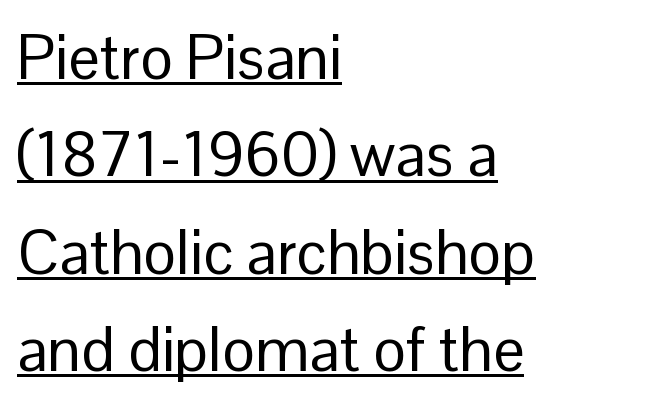
The image shows 62 px regular-weight sans-serif type, upright; set left-aligned, normal line spacing (1.57x), normal letter spacing, underlined; low stroke contrast and a medium x-height.
